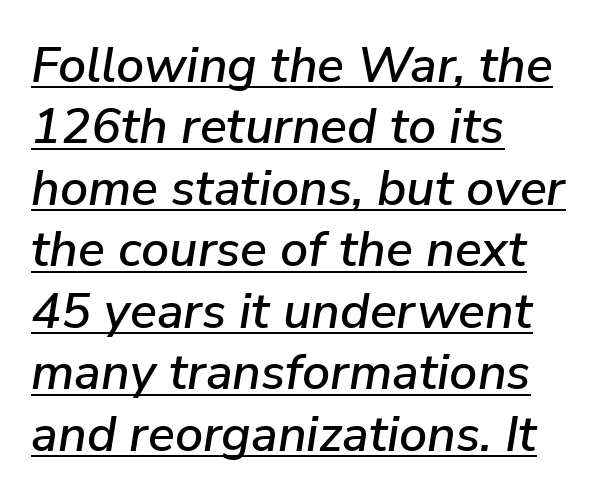
Characters are canted at an angle relative to the baseline's perpendicular. The paragraph has a hard left edge and a soft right edge. The face used here appears with an underline applied. Think of a printed novel: that variable character pitch is what you see here. Inter-character spacing is left at the font's built-in metrics.
